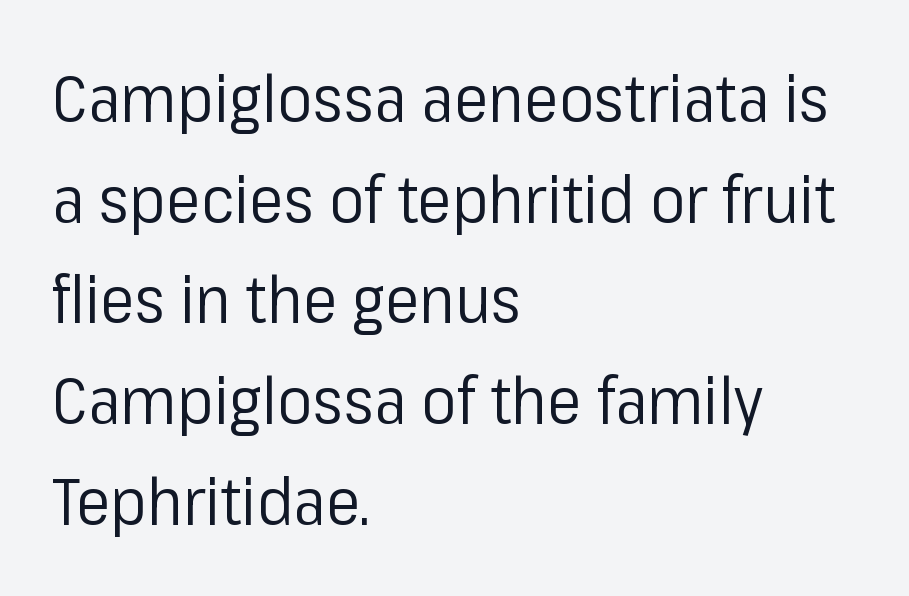
The image shows 65 px regular-weight sans-serif type, upright; set left-aligned, normal line spacing (1.55x), normal letter spacing, not underlined; low stroke contrast and a medium x-height.
